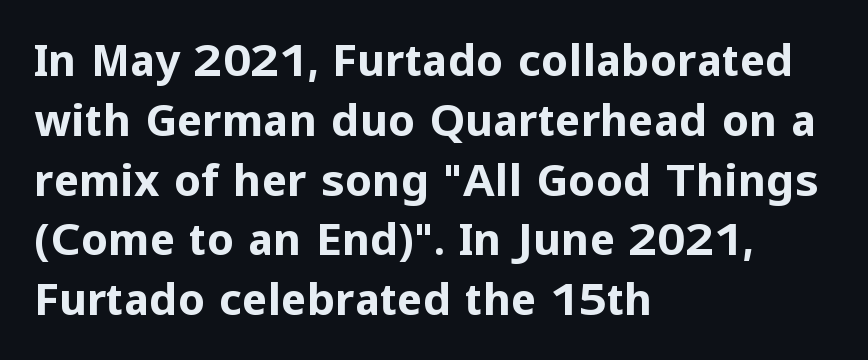
The face used here is proportionally spaced, like ordinary book or web type. Typographically, this falls in the sans-serif category. Layout note: lines flush left. Italic: no, the glyphs are upright roman.
